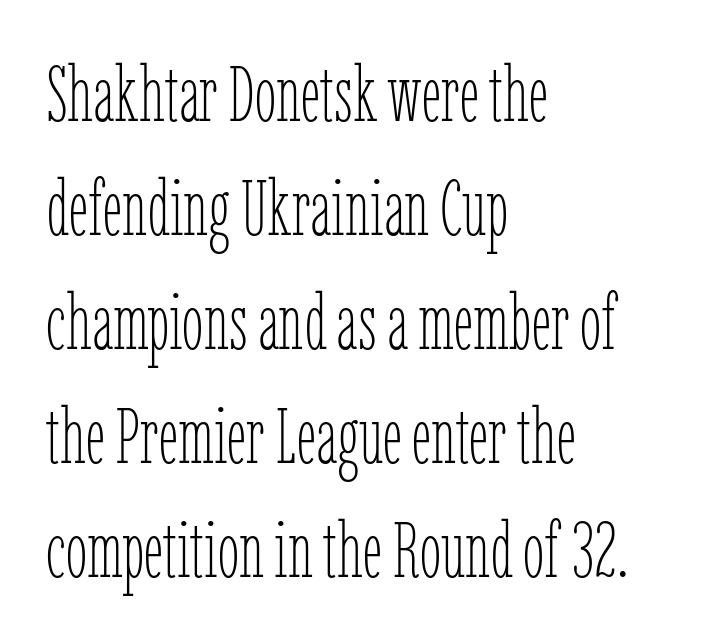
Baseline-to-baseline distance is the conventional proportion of letter height. Caption: face not bold, strokes unweighted. Type without underlining. Is there any slant? The stems are plumb. Think of a printed novel: that variable character pitch is what you see here.
